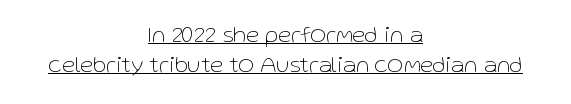
{"italic": "no", "bold": "no", "underline": "yes", "align": "center", "line_spacing": "normal", "line_spacing_ratio": 1.25, "letter_spacing": "normal", "letter_spacing_em": 0.0, "glyph_px": 24}
